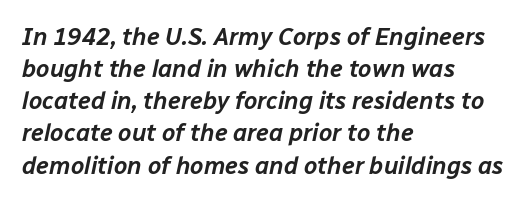
Line beginnings align vertically; line endings do not. Observe the ordinary spacing: letters are neighbours, not strangers. The zone under the glyphs is completely vacant. If you measured baseline to baseline, you'd find a middling distance. The passage shown leans; its letterforms are oblique.
